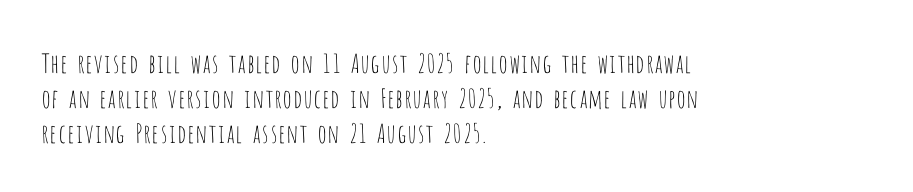
{"italic": "no", "bold": "no", "underline": "no", "align": "left", "line_spacing": "normal", "line_spacing_ratio": 1.35, "letter_spacing": "normal", "letter_spacing_em": 0.0, "glyph_px": 26}
